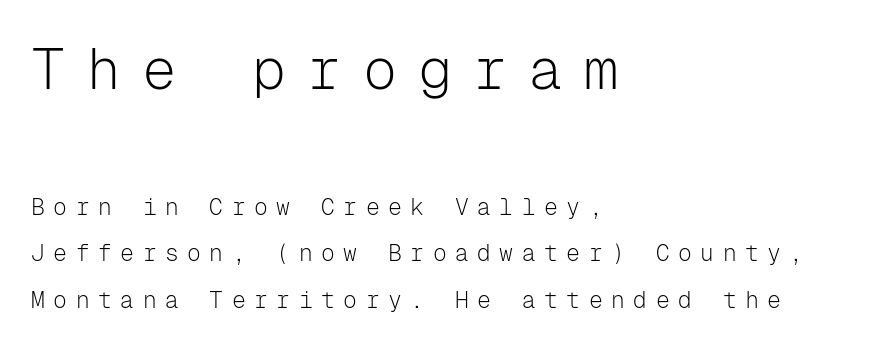
{"serif": "no", "italic": "no", "bold": "no", "weight": "light", "width": "normal", "stroke_contrast": "low", "x_height": "medium", "monospaced": "yes", "underline": "no", "align": "left", "line_spacing": "loose", "line_spacing_ratio": 2.01, "letter_spacing": "wide", "letter_spacing_em": 0.37, "larger_block": "first", "size_ratio": 2.48, "glyph_px": 57}
